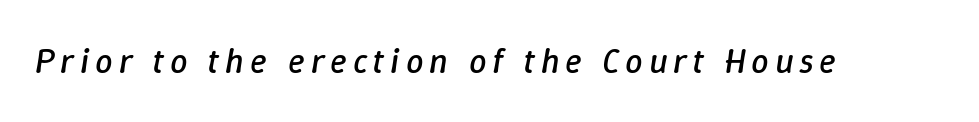
{"italic": "yes", "lean": "right", "slant_degrees": 9, "bold": "no", "weight": "regular", "width": "normal", "stroke_contrast": "low", "x_height": "medium", "monospaced": "no", "underline": "no", "glyph_px": 35}
